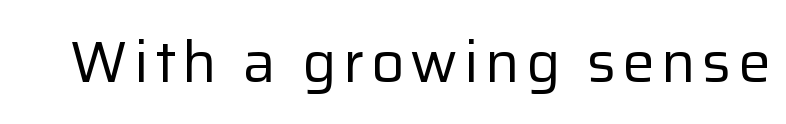
{"serif": "no", "italic": "no", "bold": "no", "weight": "regular", "width": "normal", "stroke_contrast": "low", "x_height": "medium", "monospaced": "no", "underline": "no", "glyph_px": 58}
